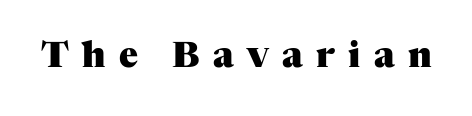
The image shows 35 px heavy serif type, upright; set unusually wide letter spacing (+0.38 em), not underlined; medium stroke contrast and a medium x-height.
